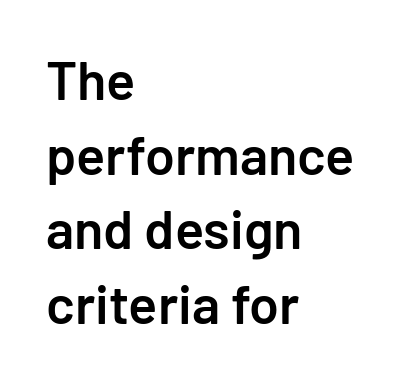
Font category for this specimen: sans-serif. This is the in-between weight designers call semibold or demi. The line texture is even and compact thanks to regular tracking. If you drew a line through each stem, it would be perfectly vertical.
